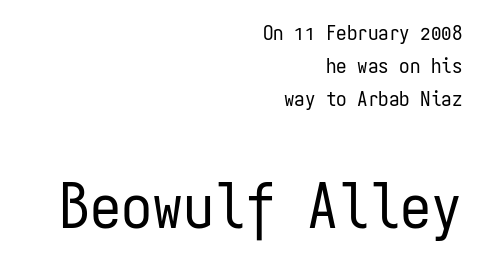
Caption: standard tracking, unaltered. The glyphs in this specimen are sans serif. The strokes carry an ordinary text weight at most. The letters in the lower block stand taller than those in the block above. These lines stack with their right ends in a neat column. You could count columns in this text — the font is strictly monospaced.
